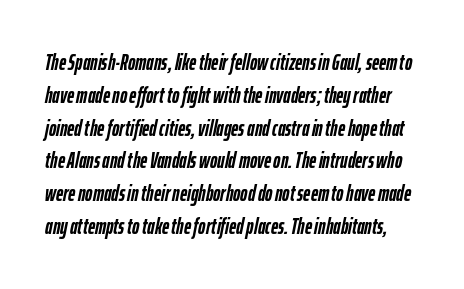
Q: Is the text bold? A: Yes.
Q: Is the text italic (slanted)? A: Yes, it leans right by about 12 degrees.
Q: Is the text underlined? A: No.
Q: Is the spacing between letters normal or unusually wide? A: Normal.
Q: Is the spacing between lines tight, normal or loose? A: Normal.
